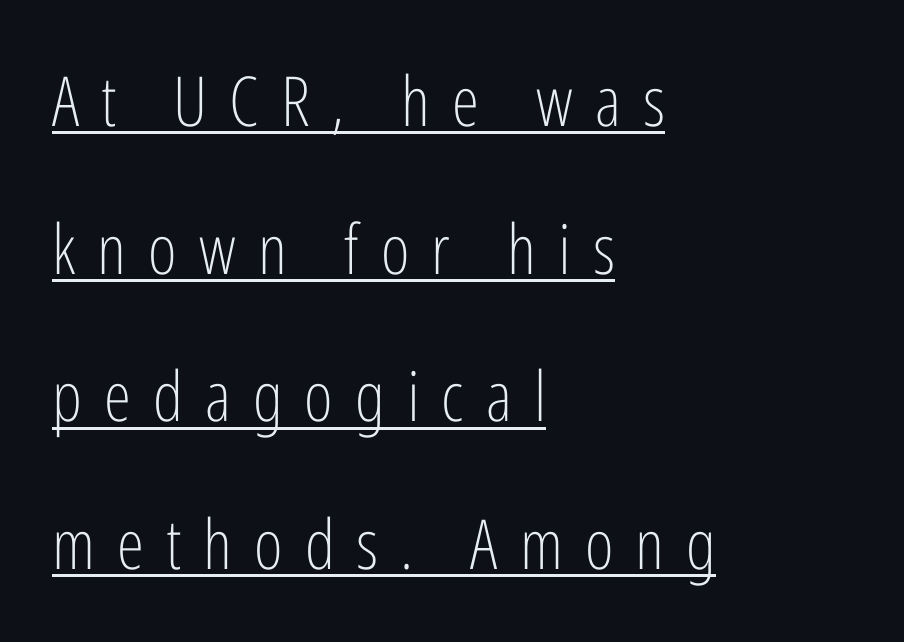
Q: Is the text bold? A: No.
Q: Is the text italic (slanted)? A: No, it is upright.
Q: Is the typeface a serif or a sans-serif typeface? A: Sans-serif.
Q: Is the text underlined? A: Yes.
Q: How is the paragraph aligned? A: Left-aligned.
Q: Is the spacing between letters normal or unusually wide? A: Unusually wide.
Q: Is the spacing between lines tight, normal or loose? A: Loose.
Q: Width (condensed, normal, or wide)? A: Condensed.
Q: Stroke contrast? A: Low.
Q: x-height? A: Medium.
Q: Monospaced? A: No.
